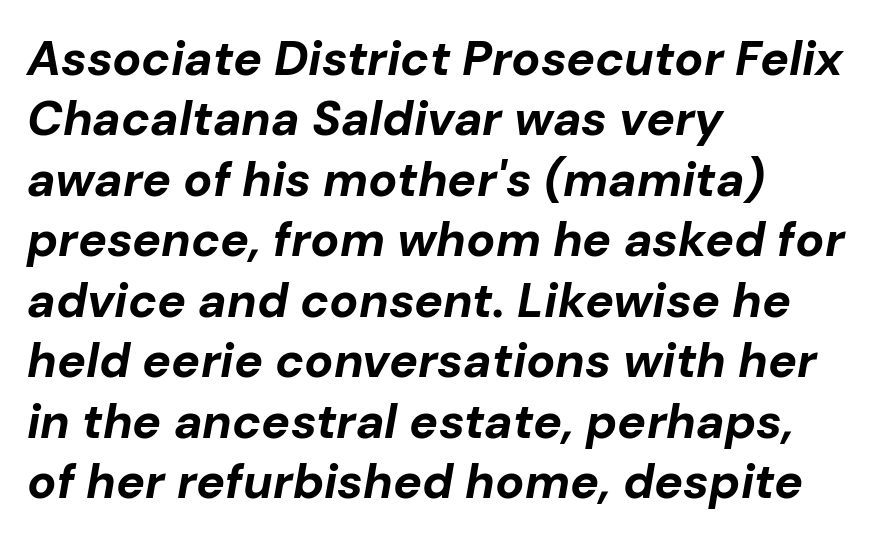
{"italic": "yes", "lean": "right", "slant_degrees": 10, "bold": "yes", "weight": "bold", "width": "normal", "stroke_contrast": "low", "x_height": "medium", "monospaced": "no", "underline": "no", "align": "left", "line_spacing": "normal", "line_spacing_ratio": 1.26, "letter_spacing": "normal", "letter_spacing_em": 0.0, "glyph_px": 48}
